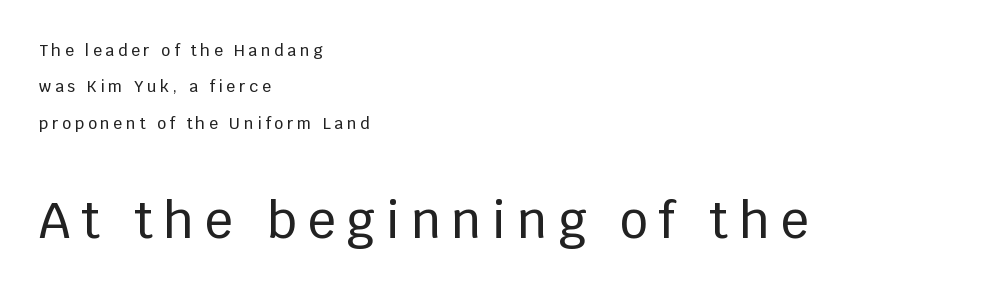
Q: Is the text italic (slanted)? A: No, it is upright.
Q: Is the typeface a serif or a sans-serif typeface? A: Sans-serif.
Q: Is the text underlined? A: No.
Q: How is the paragraph aligned? A: Left-aligned.
Q: Is the spacing between letters normal or unusually wide? A: Unusually wide.
Q: Is the spacing between lines tight, normal or loose? A: Loose.
Q: Which block of text is set in a larger size, the first (top) or the second (bottom)? A: The second (bottom) one.
Q: Width (condensed, normal, or wide)? A: Normal.
Q: Stroke contrast? A: Low.
Q: x-height? A: Large.
Q: Monospaced? A: No.
